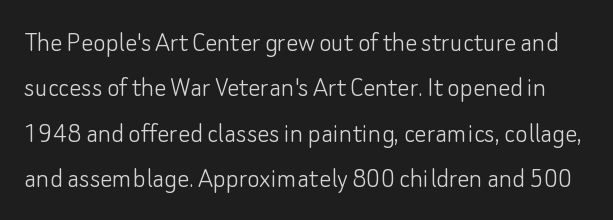
Letterform terminals end flat and unadorned throughout the passage. Vertically, the passage feels balanced, rows spaced as you'd expect. It's the straight-up-and-down kind of type. Weight class: somewhere from thin through regular. Clear beneath every line of the passage.
